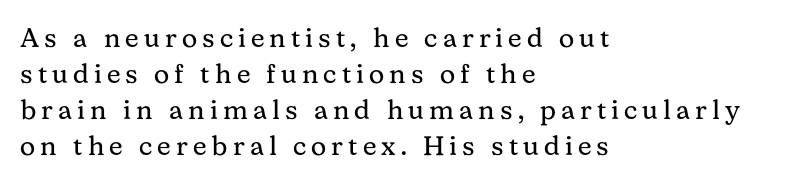
Does the lettering tilt? It doesn't — this is upright. Successive baselines arrive at the customary interval. Caption: face not bold, strokes unweighted. Each row of text sits above clean, open space. If you drew a ruler down the left edge, every line would touch it.
